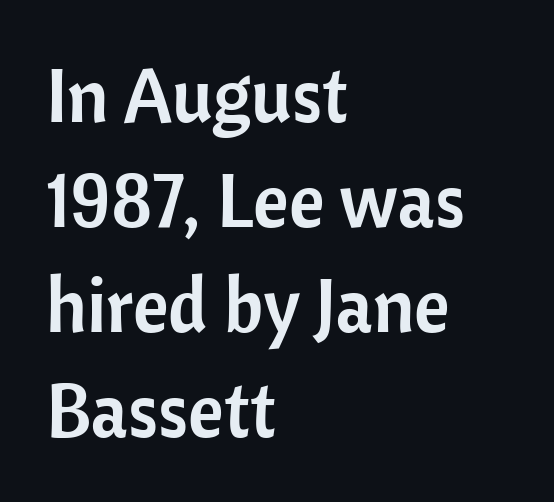
{"serif": "no", "italic": "no", "width": "normal", "stroke_contrast": "low", "x_height": "medium", "monospaced": "no", "underline": "no", "align": "left", "line_spacing": "normal", "line_spacing_ratio": 1.38, "letter_spacing": "normal", "letter_spacing_em": 0.0, "glyph_px": 76}
